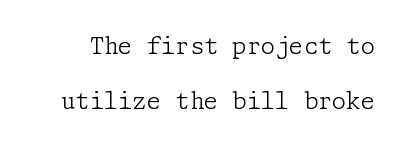
The image shows 23 px text type, upright; set loose line spacing (2.39x), normal letter spacing, not underlined.
